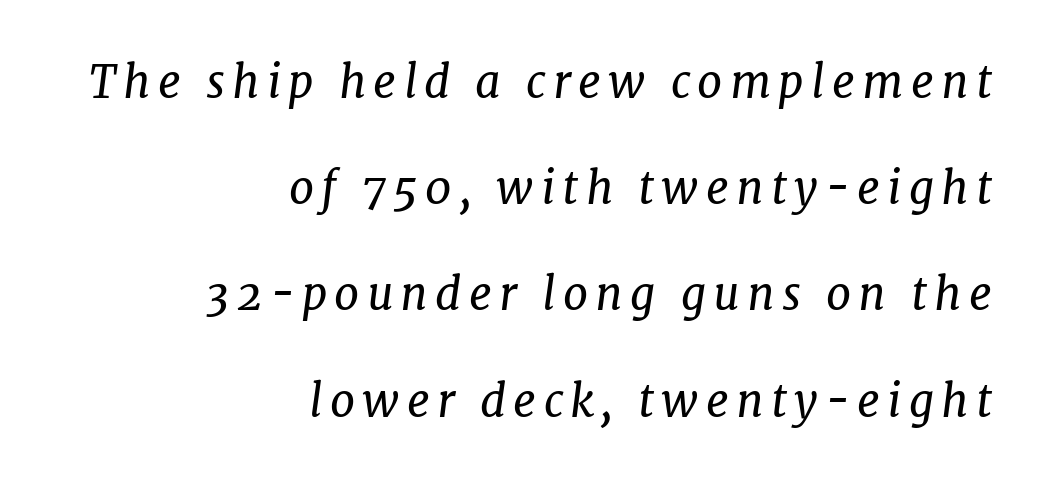
The image shows 45 px regular-weight serif type, italic (leaning right); set right-aligned, loose line spacing (2.36x), not underlined; low stroke contrast and a medium x-height.
